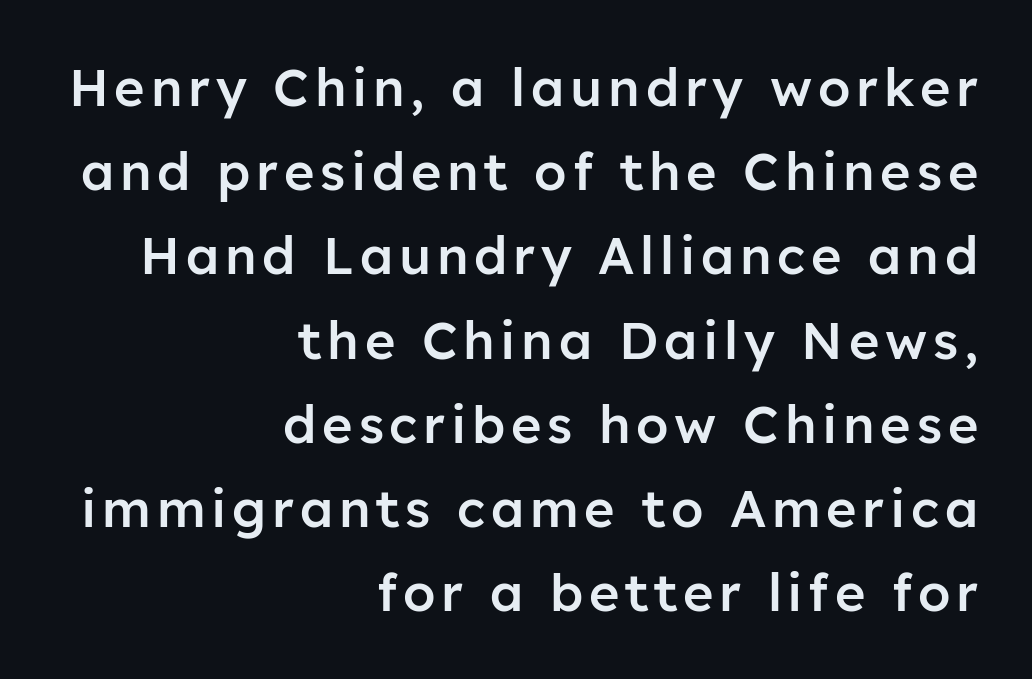
The image shows 52 px semibold sans-serif type, upright; set right-aligned, normal line spacing (1.62x), not underlined; low stroke contrast and a medium x-height.
